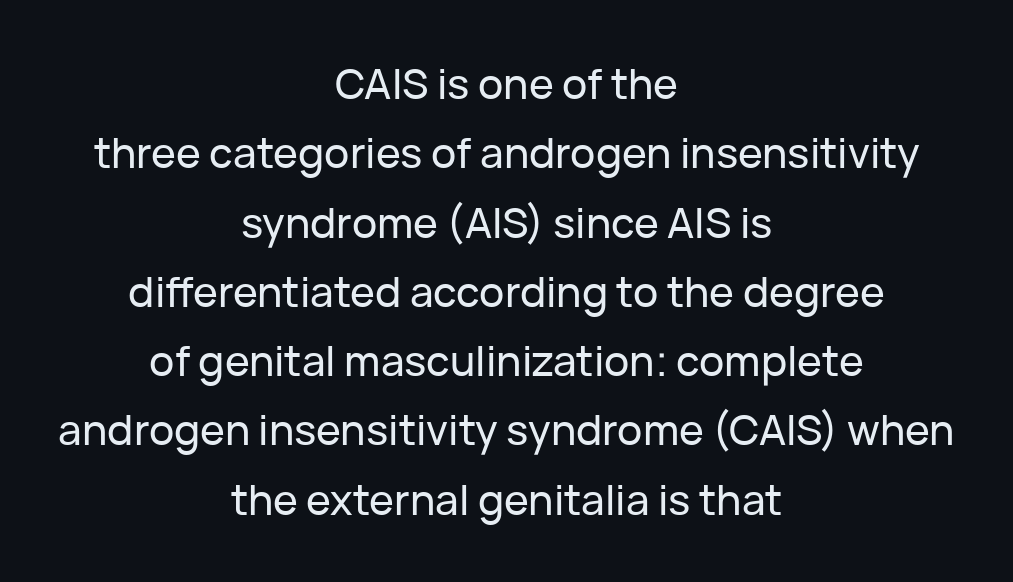
Any mark beneath the type? The region is blank. Casual observation: everything's sitting right in the middle. The letters carry no serifs — their stems end cleanly without finishing strokes. The typography opts for an upright posture over an oblique one. Spacing between characters is what you'd get straight out of the box. Is there much room between lines? A standard amount, neither cramped nor airy.
